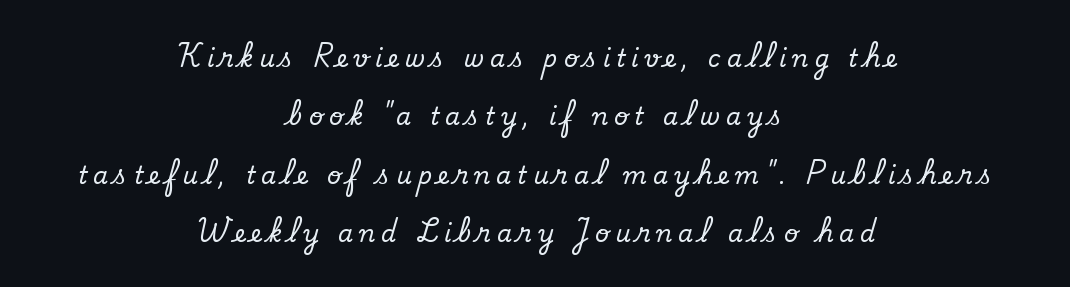
{"underline": "no", "align": "center", "line_spacing": "loose", "line_spacing_ratio": 2.43, "letter_spacing": "wide", "letter_spacing_em": 0.25, "glyph_px": 24}
